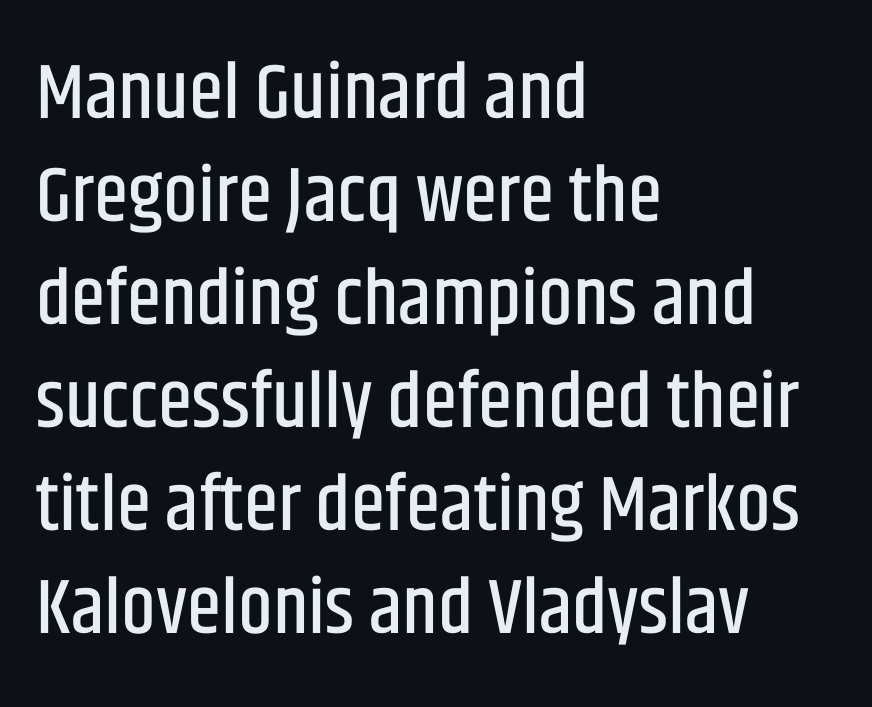
{"serif": "no", "italic": "no", "width": "condensed", "stroke_contrast": "low", "x_height": "large", "monospaced": "no", "underline": "no", "align": "left", "line_spacing": "normal", "line_spacing_ratio": 1.32, "letter_spacing": "normal", "letter_spacing_em": 0.0, "glyph_px": 78}
